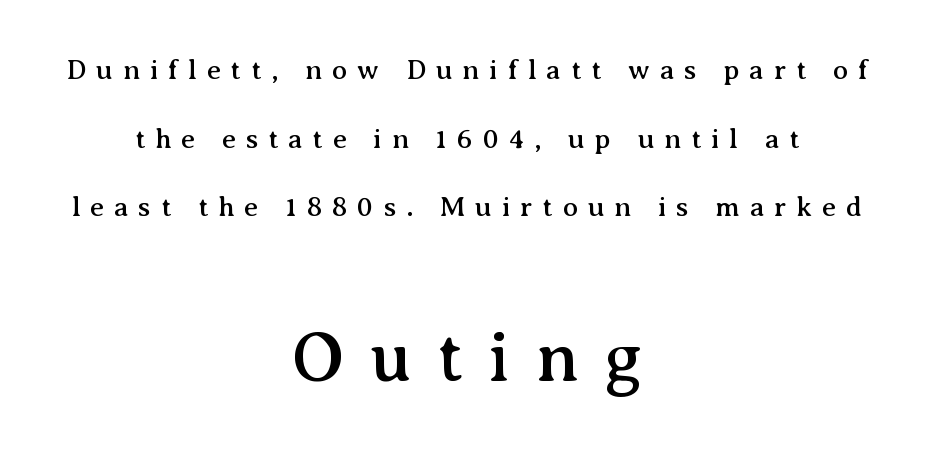
{"serif": "yes", "italic": "no", "width": "normal", "stroke_contrast": "medium", "x_height": "medium", "monospaced": "no", "underline": "no", "align": "center", "line_spacing": "loose", "line_spacing_ratio": 2.45, "letter_spacing": "wide", "letter_spacing_em": 0.35, "larger_block": "second", "size_ratio": 2.54, "glyph_px": 71}
